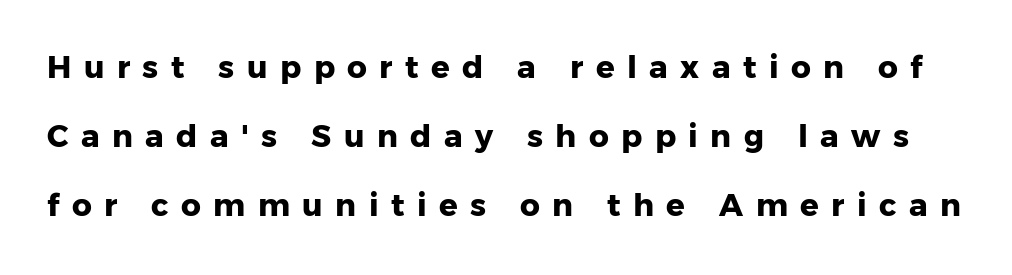
{"serif": "no", "italic": "no", "bold": "yes", "weight": "heavy", "width": "normal", "stroke_contrast": "low", "x_height": "medium", "monospaced": "no", "underline": "no", "line_spacing": "loose", "line_spacing_ratio": 2.23, "letter_spacing": "wide", "letter_spacing_em": 0.4, "glyph_px": 31}
